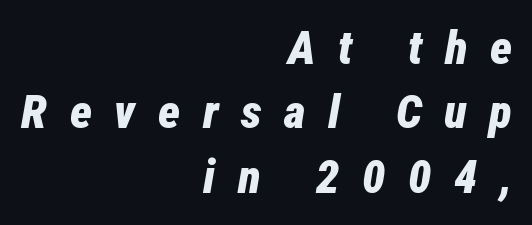
{"italic": "yes", "lean": "right", "slant_degrees": 12, "bold": "yes", "weight": "bold", "width": "condensed", "stroke_contrast": "low", "x_height": "medium", "monospaced": "no", "underline": "no", "align": "right", "line_spacing": "normal", "line_spacing_ratio": 1.37, "letter_spacing": "wide", "letter_spacing_em": 0.48, "glyph_px": 47}
